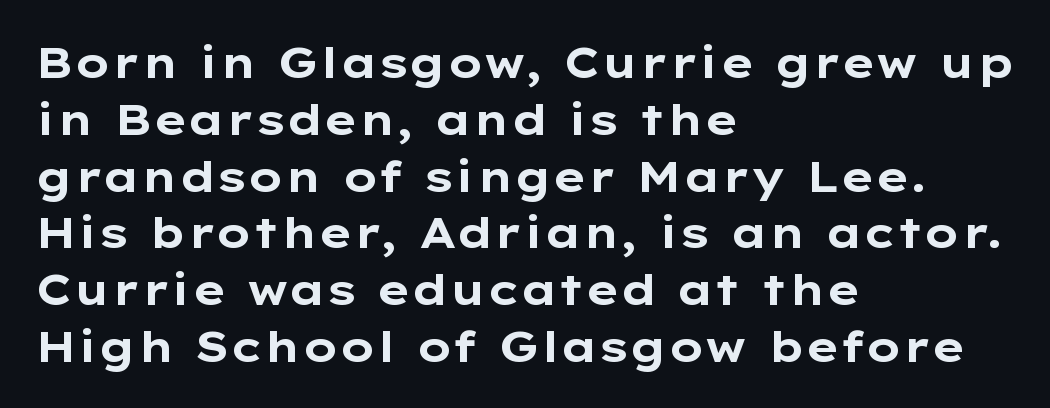
This sample is left-justified, so line endings fall wherever the words run out. Successive baselines arrive at the customary interval. Is this a fixed-width face? No — the glyphs have proportional, varying widths. Between one letter and the next there's only the usual sliver of space. The characters display no serif detailing; their extremities are plain.
